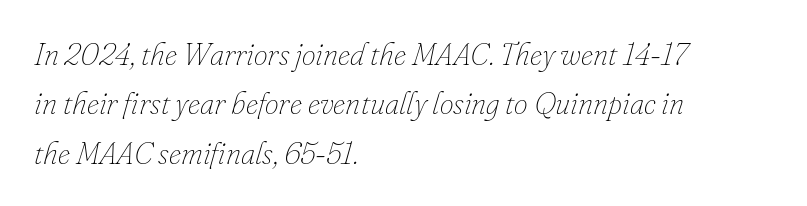
{"italic": "yes", "lean": "right", "slant_degrees": 16, "bold": "no", "weight": "thin", "width": "normal", "stroke_contrast": "low", "x_height": "small", "monospaced": "no", "underline": "no", "align": "left", "line_spacing": "normal", "line_spacing_ratio": 1.59, "letter_spacing": "normal", "letter_spacing_em": 0.0, "glyph_px": 31}
